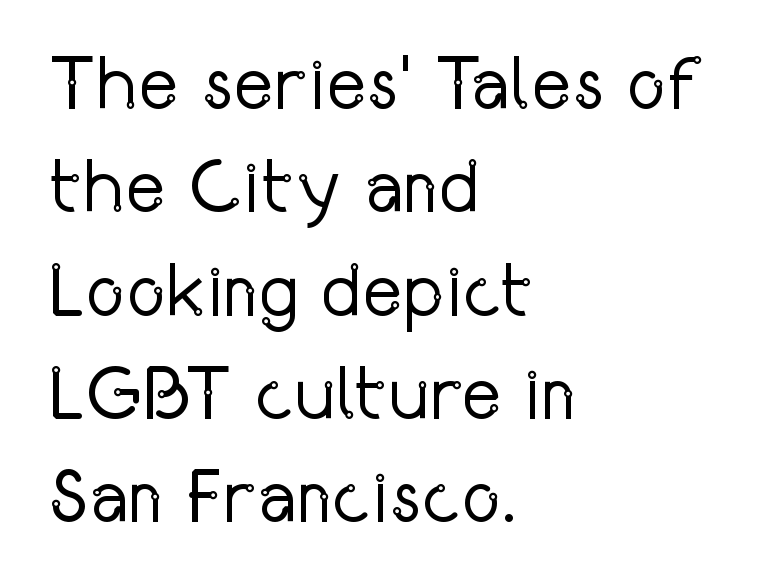
The image shows 76 px regular-weight, condensed sans-serif type, upright; set left-aligned, normal line spacing (1.36x), normal letter spacing, not underlined; low stroke contrast and a medium x-height.
